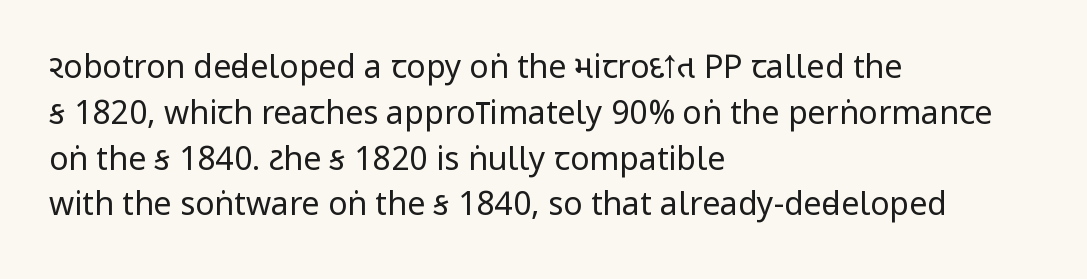
Q: Is the text bold? A: No.
Q: Is the text italic (slanted)? A: No, it is upright.
Q: Is the typeface a serif or a sans-serif typeface? A: Sans-serif.
Q: Is the text underlined? A: No.
Q: How is the paragraph aligned? A: Left-aligned.
Q: Is the spacing between letters normal or unusually wide? A: Normal.
Q: Is the spacing between lines tight, normal or loose? A: Normal.
Q: Width (condensed, normal, or wide)? A: Condensed.
Q: Stroke contrast? A: Low.
Q: x-height? A: Large.
Q: Monospaced? A: No.
